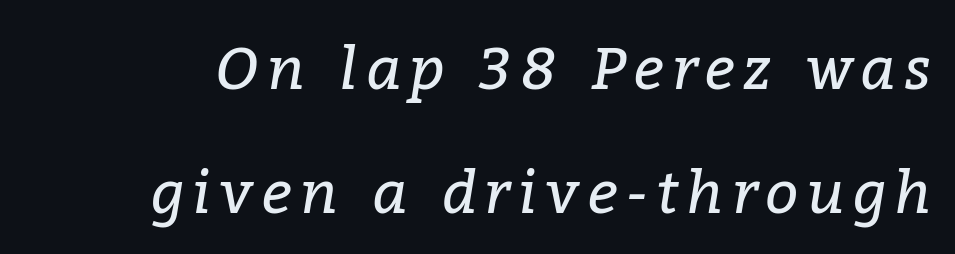
Q: Is the text bold? A: No.
Q: Is the text italic (slanted)? A: Yes, it leans right by about 9 degrees.
Q: Is the typeface a serif or a sans-serif typeface? A: Serif.
Q: Is the text underlined? A: No.
Q: Is the spacing between lines tight, normal or loose? A: Loose.
Q: Width (condensed, normal, or wide)? A: Normal.
Q: Stroke contrast? A: Low.
Q: x-height? A: Medium.
Q: Monospaced? A: No.
